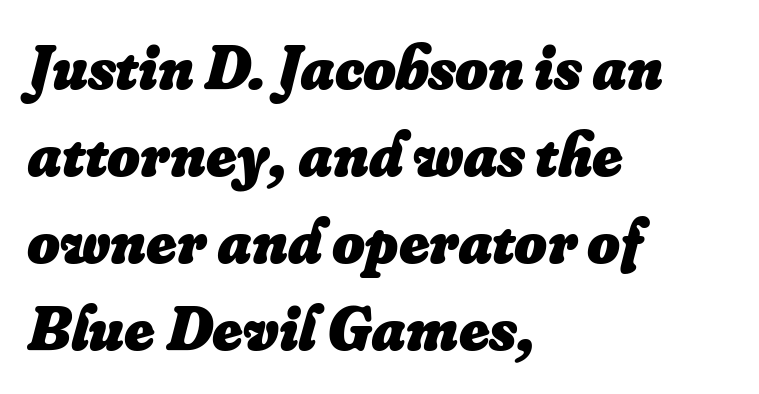
{"italic": "yes", "lean": "right", "slant_degrees": 16, "bold": "yes", "weight": "heavy", "width": "normal", "stroke_contrast": "low", "x_height": "small", "monospaced": "no", "underline": "no", "align": "left", "line_spacing": "normal", "line_spacing_ratio": 1.38, "letter_spacing": "normal", "letter_spacing_em": 0.0, "glyph_px": 63}
